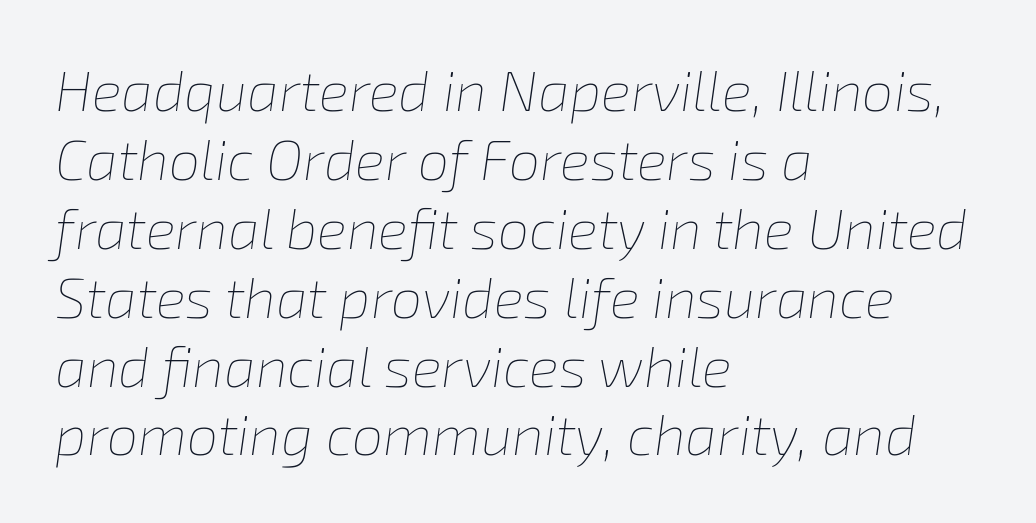
Bold? No — there's no thickening of the strokes. Glance below the letters and you will spot only blank space. The letters advance in unequal steps, a hallmark of proportional type. What stands out about the letter spacing? Nothing — it is the standard amount.
